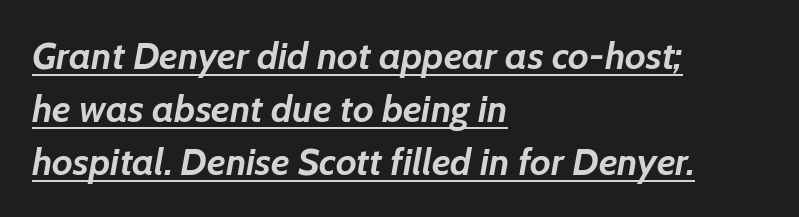
{"italic": "yes", "lean": "right", "slant_degrees": 7, "bold": "yes", "weight": "semibold", "width": "normal", "stroke_contrast": "low", "x_height": "medium", "monospaced": "no", "underline": "yes", "align": "left", "line_spacing": "normal", "line_spacing_ratio": 1.39, "letter_spacing": "normal", "letter_spacing_em": 0.0, "glyph_px": 38}
